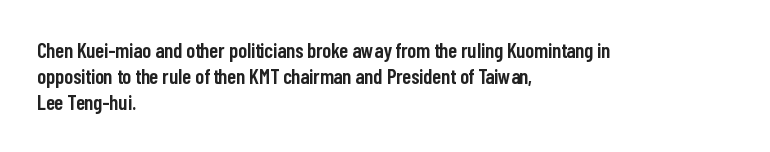
Weight: semibold (demi). Clear beneath every line of the passage. Nothing unusual about the tracking: characters are spaced as the font intends. Notice how the stems are strictly vertical — no italics here. This sample is left-justified, so line endings fall wherever the words run out.
